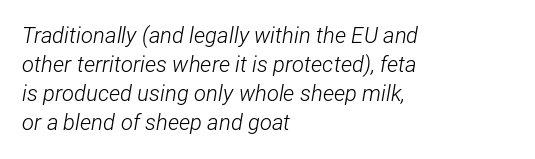
{"italic": "yes", "lean": "right", "slant_degrees": 12, "bold": "no", "underline": "no", "align": "left", "line_spacing": "normal", "line_spacing_ratio": 1.32, "letter_spacing": "normal", "letter_spacing_em": 0.0, "glyph_px": 22}
